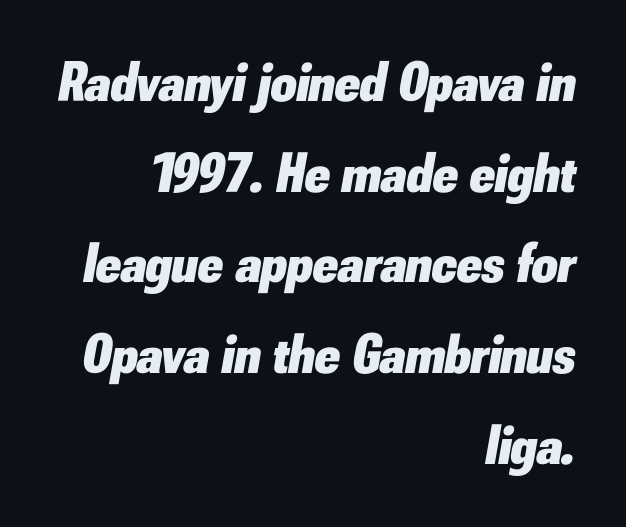
Q: Is the text bold? A: Yes.
Q: Is the text italic (slanted)? A: Yes, it leans right by about 10 degrees.
Q: Is the text underlined? A: No.
Q: How is the paragraph aligned? A: Right-aligned.
Q: Is the spacing between letters normal or unusually wide? A: Normal.
Q: Is the spacing between lines tight, normal or loose? A: Normal.
Q: Width (condensed, normal, or wide)? A: Normal.
Q: Stroke contrast? A: Low.
Q: x-height? A: Small.
Q: Monospaced? A: No.
